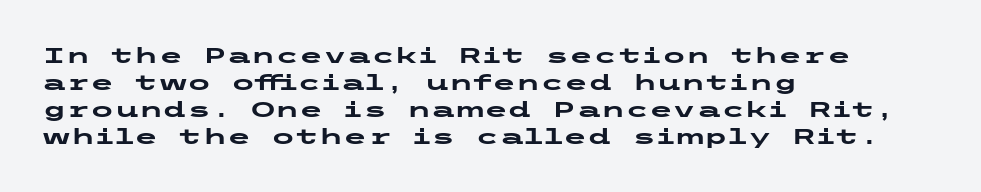
{"italic": "no", "bold": "yes", "underline": "no", "align": "left", "line_spacing_ratio": 1.23, "letter_spacing": "normal", "letter_spacing_em": 0.0, "glyph_px": 22}
